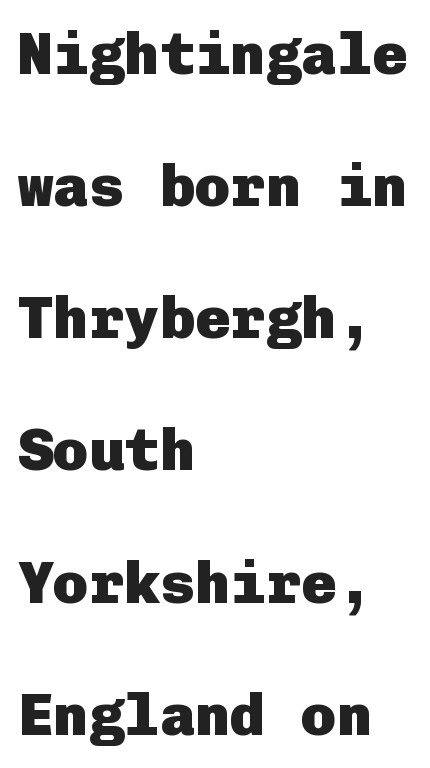
{"serif": "no", "italic": "no", "bold": "yes", "weight": "heavy", "width": "normal", "stroke_contrast": "low", "x_height": "medium", "underline": "no", "align": "left", "line_spacing": "loose", "line_spacing_ratio": 2.24, "letter_spacing": "normal", "letter_spacing_em": 0.0, "glyph_px": 59}
